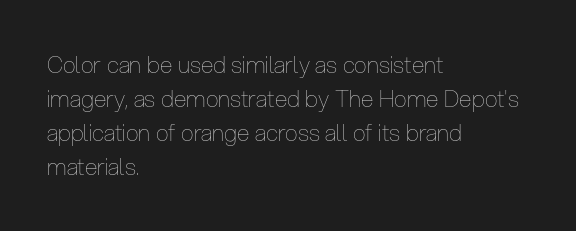
Q: Is the text bold? A: No.
Q: Is the text italic (slanted)? A: No, it is upright.
Q: Is the text underlined? A: No.
Q: How is the paragraph aligned? A: Left-aligned.
Q: Is the spacing between letters normal or unusually wide? A: Normal.
Q: Is the spacing between lines tight, normal or loose? A: Normal.
